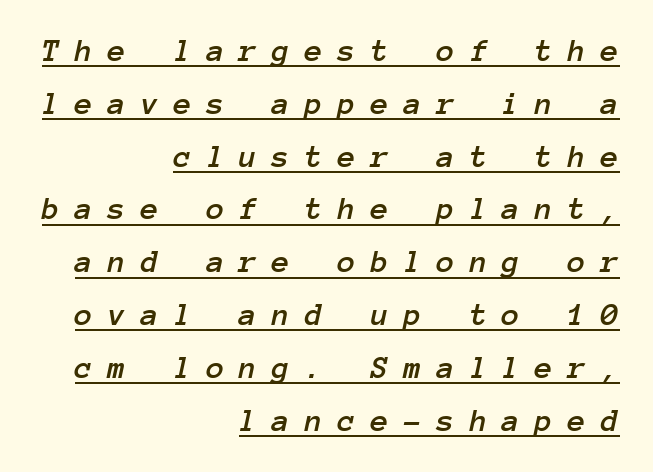
The image shows 33 px text type, italic (leaning right), monospaced; set right-aligned, normal line spacing (1.6x), unusually wide letter spacing (+0.45 em), underlined; low stroke contrast and a medium x-height.
